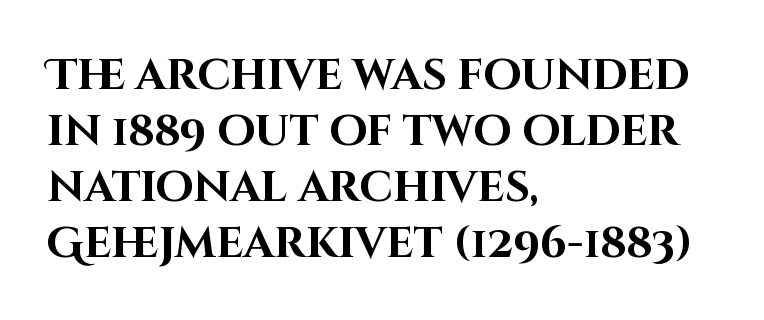
The image shows 43 px bold sans-serif type, upright; set left-aligned, normal line spacing (1.3x), normal letter spacing, not underlined; high stroke contrast and a large x-height.
